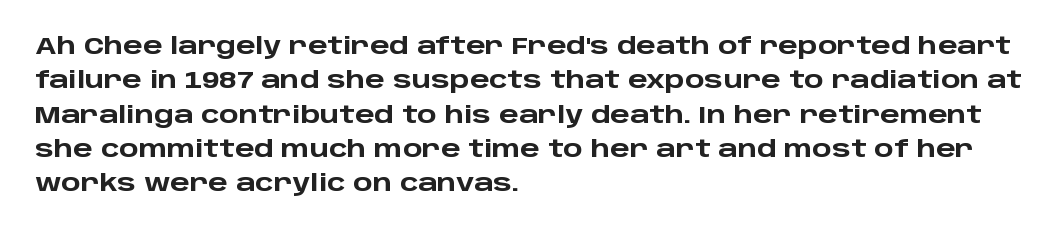
{"italic": "no", "bold": "yes", "underline": "no", "align": "left", "line_spacing": "normal", "line_spacing_ratio": 1.49, "letter_spacing": "normal", "letter_spacing_em": 0.0, "glyph_px": 23}
